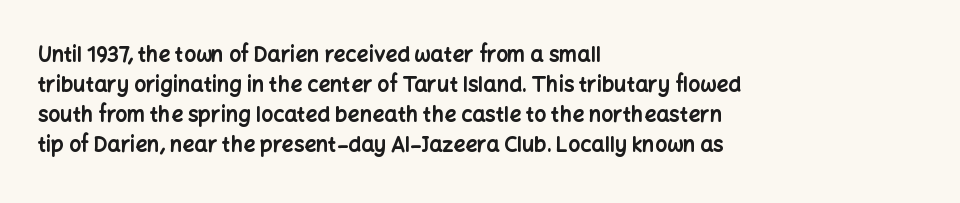
{"italic": "no", "bold": "yes", "underline": "no", "align": "left", "line_spacing": "normal", "line_spacing_ratio": 1.43, "letter_spacing": "normal", "letter_spacing_em": 0.0, "glyph_px": 21}
